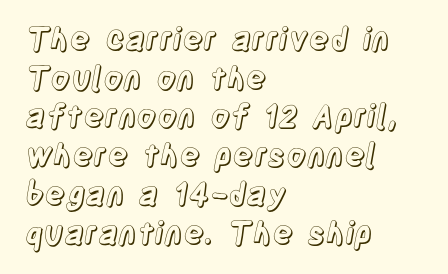
Q: Is the text italic (slanted)? A: Yes.
Q: Is the text underlined? A: No.
Q: How is the paragraph aligned? A: Left-aligned.
Q: Is the spacing between letters normal or unusually wide? A: Normal.
Q: Is the spacing between lines tight, normal or loose? A: Normal.
Q: Width (condensed, normal, or wide)? A: Condensed.
Q: x-height? A: Large.
Q: Monospaced? A: No.
